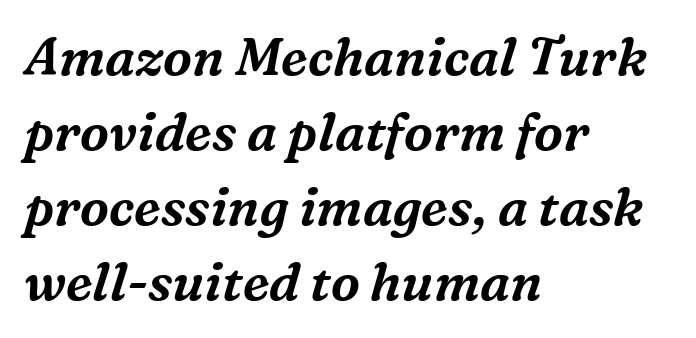
Q: Is the text italic (slanted)? A: Yes, it leans right by about 16 degrees.
Q: Is the typeface a serif or a sans-serif typeface? A: Serif.
Q: Is the text underlined? A: No.
Q: How is the paragraph aligned? A: Left-aligned.
Q: Is the spacing between letters normal or unusually wide? A: Normal.
Q: Is the spacing between lines tight, normal or loose? A: Normal.
Q: Width (condensed, normal, or wide)? A: Normal.
Q: Stroke contrast? A: Medium.
Q: x-height? A: Medium.
Q: Monospaced? A: No.
